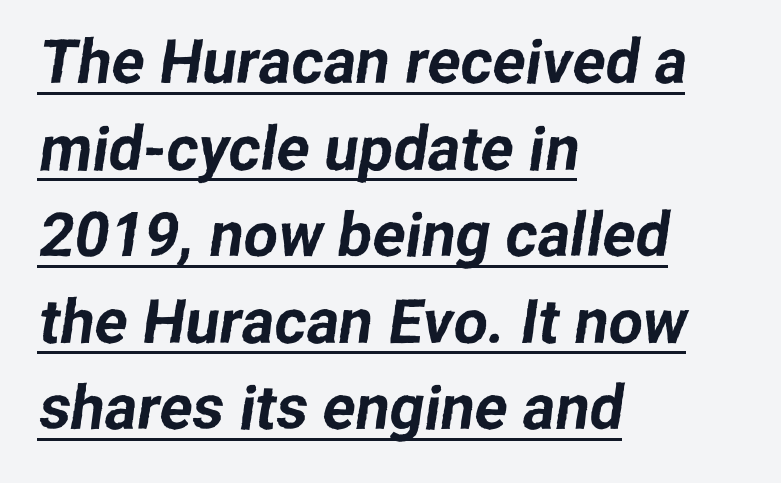
Teacher's note: observe the even left margin — that is flush-left alignment. Regular leading. Nothing sits at the stroke ends, so this counts as sans-serif. The letterforms sit shoulder to shoulder at normal distance. The rendered words wear a rule along their underside.
